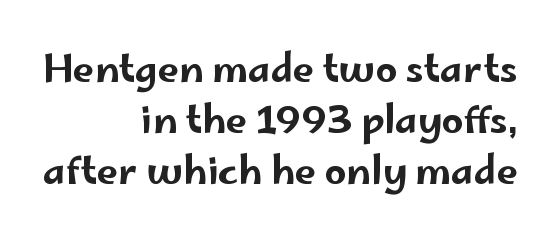
{"serif": "no", "italic": "no", "width": "wide", "stroke_contrast": "low", "x_height": "small", "monospaced": "no", "underline": "no", "align": "right", "line_spacing": "normal", "line_spacing_ratio": 1.34, "letter_spacing": "normal", "letter_spacing_em": 0.0, "glyph_px": 38}
